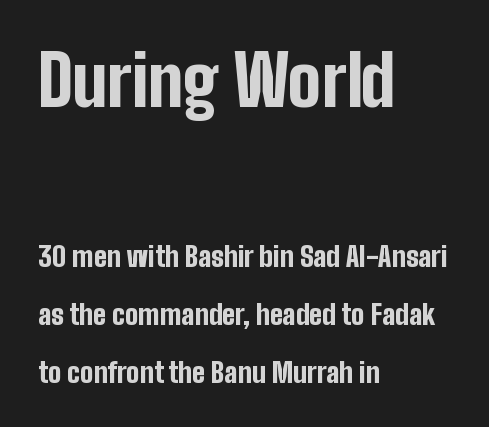
The image shows 70 px bold, condensed sans-serif type, upright; set left-aligned, loose line spacing (2.07x), normal letter spacing, not underlined; the first (top) block is 2.5x larger; low stroke contrast and a medium x-height.
